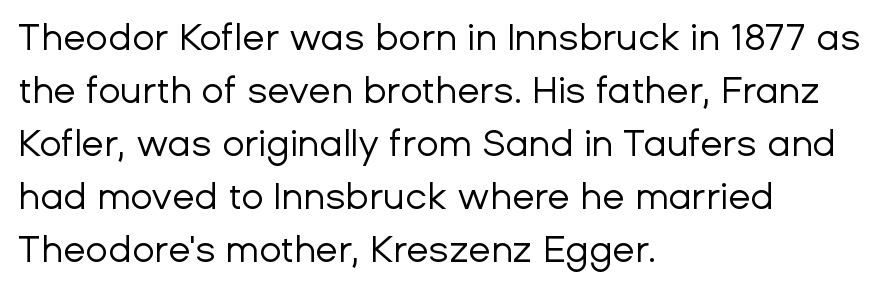
{"serif": "no", "italic": "no", "bold": "no", "weight": "regular", "width": "normal", "stroke_contrast": "low", "x_height": "medium", "monospaced": "no", "underline": "no", "align": "left", "line_spacing": "normal", "line_spacing_ratio": 1.43, "letter_spacing": "normal", "letter_spacing_em": 0.0, "glyph_px": 37}
